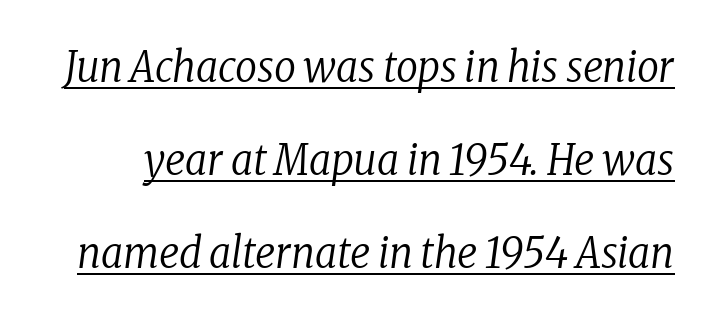
The image shows 43 px regular-weight, condensed serif type, italic (leaning right); set loose line spacing (2.16x), normal letter spacing, underlined; low stroke contrast and a medium x-height.
